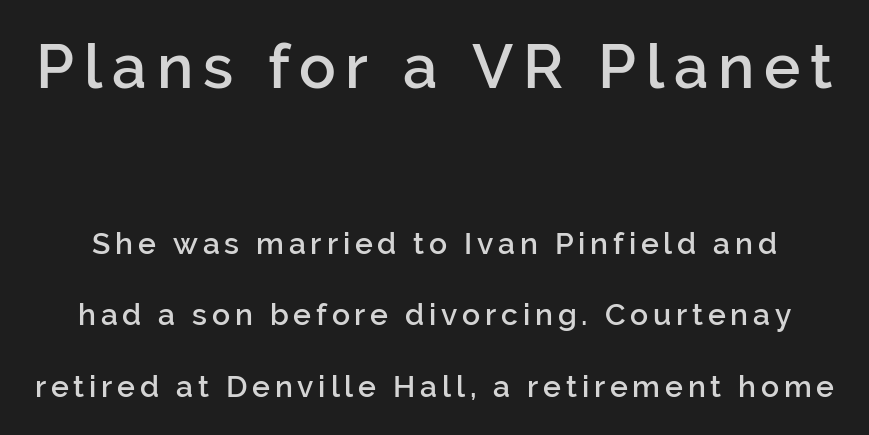
{"serif": "no", "italic": "no", "bold": "semi", "weight": "semibold", "width": "normal", "stroke_contrast": "low", "x_height": "medium", "monospaced": "no", "underline": "no", "line_spacing": "loose", "line_spacing_ratio": 2.39, "larger_block": "first", "size_ratio": 2.03, "glyph_px": 61}
